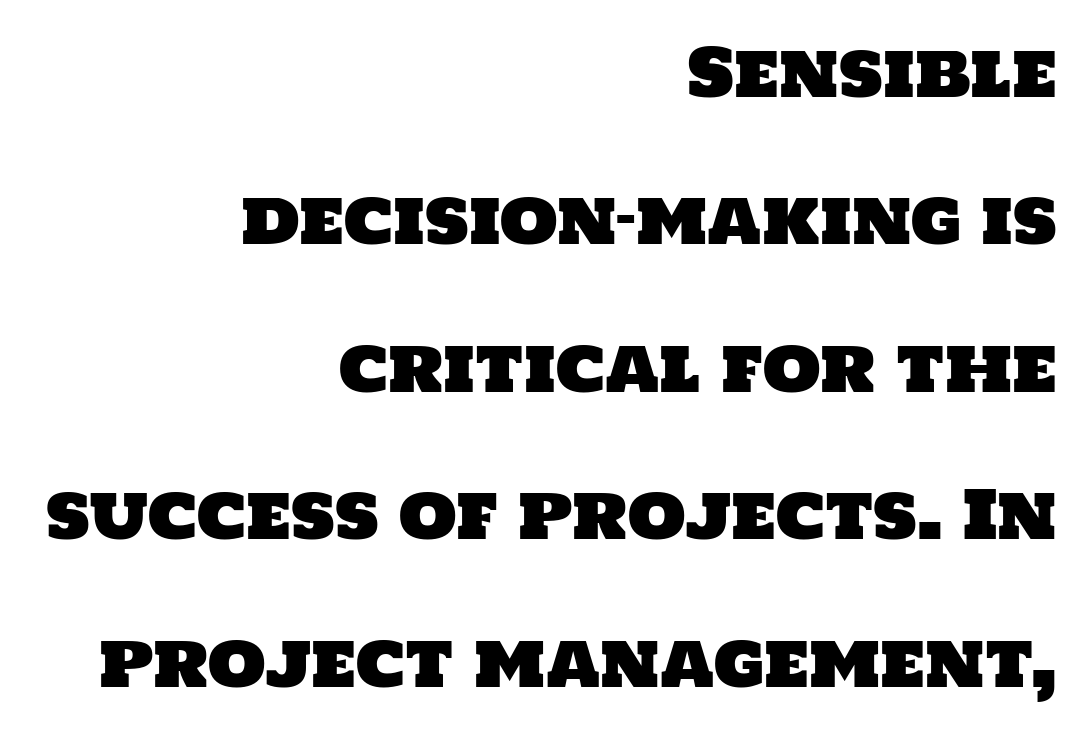
Which margin do the lines hug? The right one — the left edge is uneven. The area under the type is left untouched. Type style note: lacks serifs. Here the designer chose a conventional face with non-uniform glyph widths. Notice the wide empty band between every row — that's loose leading.
